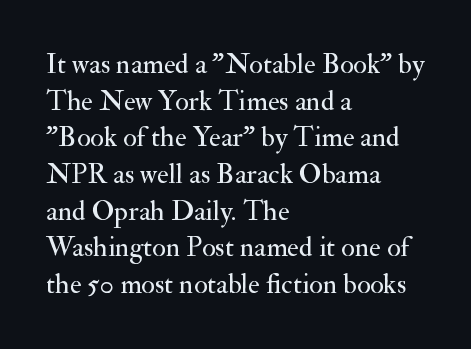
{"serif": "yes", "italic": "no", "bold": "no", "weight": "regular", "width": "normal", "stroke_contrast": "medium", "x_height": "small", "monospaced": "no", "underline": "no", "align": "left", "line_spacing": "normal", "line_spacing_ratio": 1.31, "letter_spacing": "normal", "letter_spacing_em": 0.0, "glyph_px": 28}
